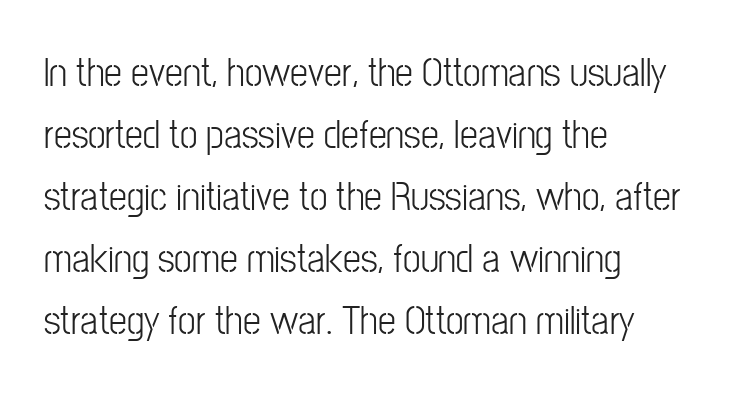
Q: Is the text italic (slanted)? A: No, it is upright.
Q: Is the typeface a serif or a sans-serif typeface? A: Sans-serif.
Q: Is the text underlined? A: No.
Q: How is the paragraph aligned? A: Left-aligned.
Q: Is the spacing between letters normal or unusually wide? A: Normal.
Q: Is the spacing between lines tight, normal or loose? A: Normal.
Q: Width (condensed, normal, or wide)? A: Condensed.
Q: Stroke contrast? A: Low.
Q: x-height? A: Medium.
Q: Monospaced? A: No.
